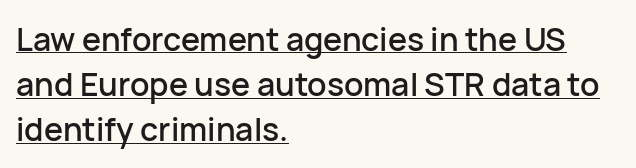
The image shows 32 px sans-serif type, upright; set left-aligned, normal line spacing (1.41x), normal letter spacing, underlined; low stroke contrast and a medium x-height.
